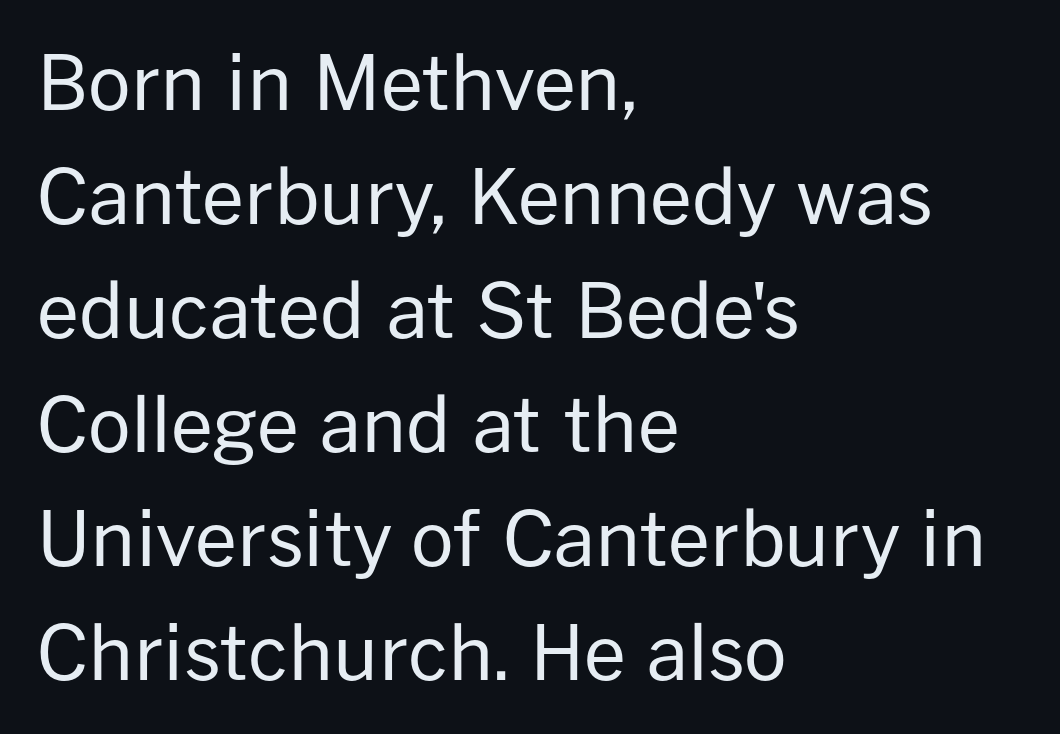
The image shows 75 px regular-weight sans-serif type, upright; set left-aligned, normal line spacing (1.52x), normal letter spacing, not underlined; low stroke contrast and a medium x-height.
